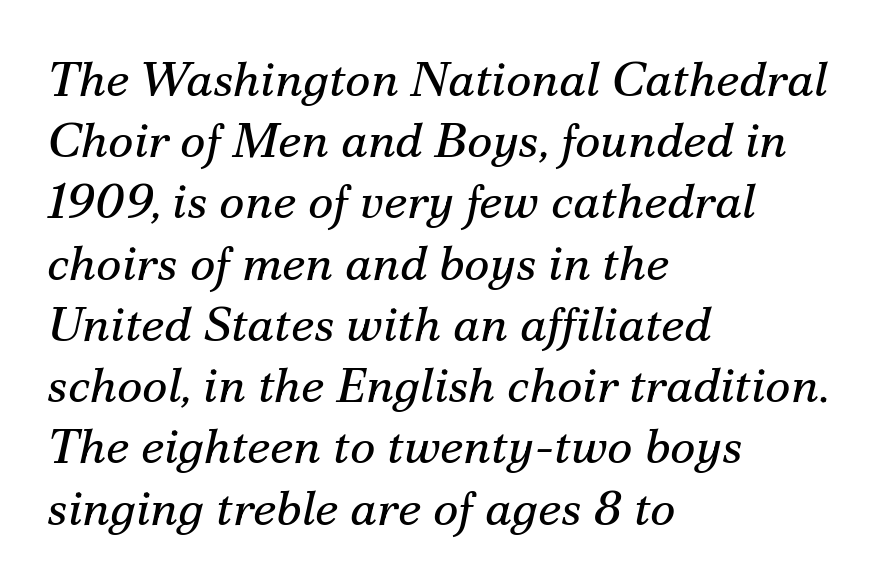
Decoration check: the copy has no underline. Compared with typical body copy, the letter spacing here is the same. This sample has the flowing, uneven cadence of proportional lettering. The font family rendered here belongs to the serif group. In terms of leading, this rendering sits right in the middle.
